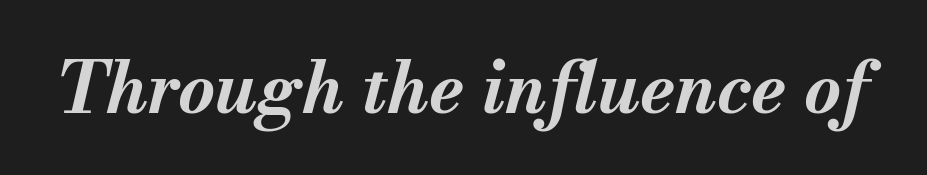
Words float on clear page, feet unadorned. Character widths vary here, with narrow letters taking less room than wide ones. The axis of the letterforms is tilted away from vertical. This sample uses plain, unmodified letter spacing. The glyphs have the mass of a bold cut.
